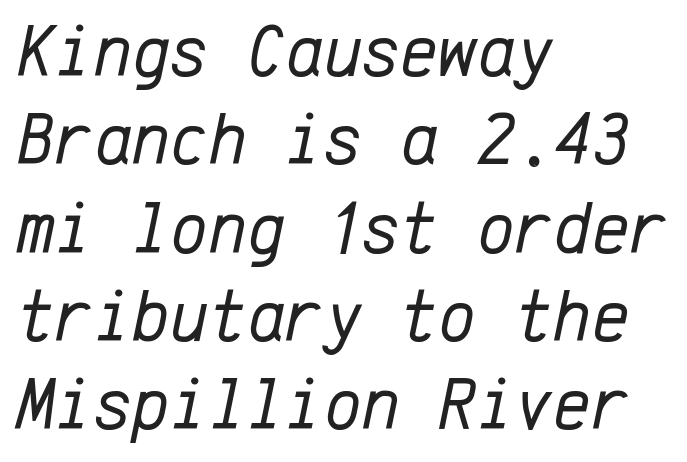
Type without underlining. The specimen reads as italic at a glance. Vertical stems look standard width or narrower in stroke. Short note: letters normally spaced. The letters march in equal steps, a hallmark of fixed-pitch type.
